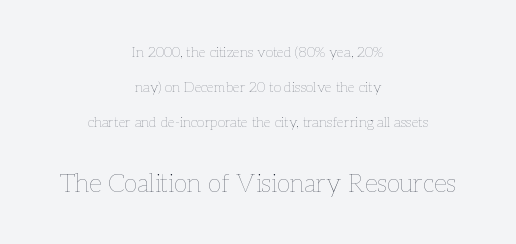
Compared with a flush-left layout, this one balances lines on the center instead. The second block has been scaled up relative to the first. Widely set lines give the paragraph a tall, airy silhouette. Is this a heavy cut? Hardly; it is regular or lighter. Posture: vertical. Check under the words: just untouched page.
